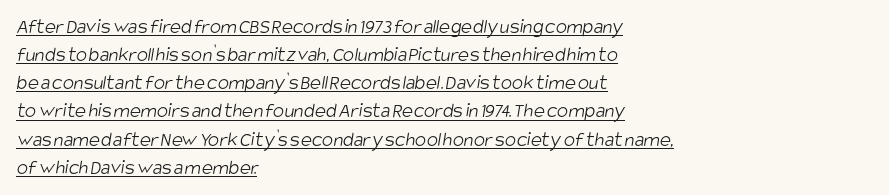
{"bold": "no", "underline": "yes", "align": "left", "line_spacing": "normal", "line_spacing_ratio": 1.34, "letter_spacing": "normal", "letter_spacing_em": 0.0, "glyph_px": 21}
